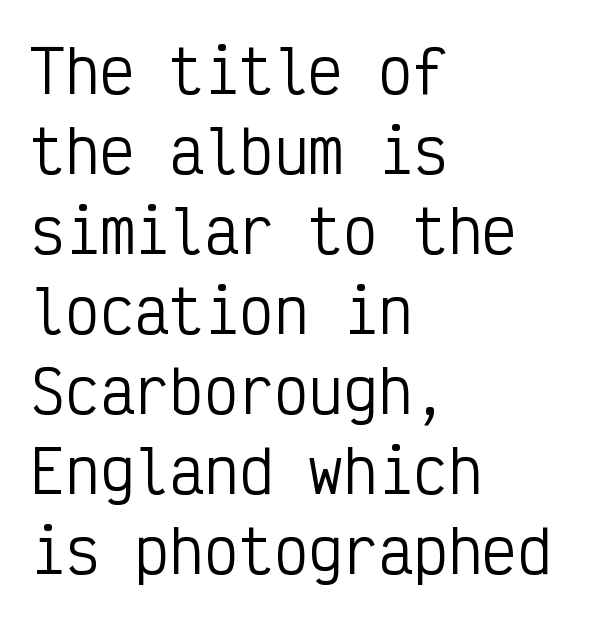
The image shows 58 px regular-weight, condensed sans-serif type, upright, monospaced; set left-aligned, normal line spacing (1.38x), normal letter spacing, not underlined; low stroke contrast and a medium x-height.
